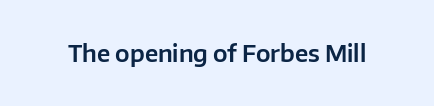
Each word holds together tightly as a unit, with standard inter-letter gaps. Posture: upright roman. The specimen omits any rule beneath the text block's lines.
